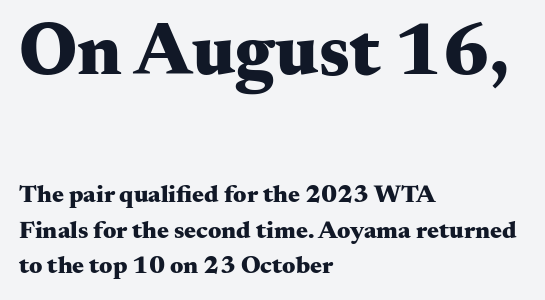
The image shows 74 px heavy, wide serif type, upright; set left-aligned, normal line spacing (1.42x), normal letter spacing, not underlined; the first (top) block is 2.96x larger; medium stroke contrast and a small x-height.
